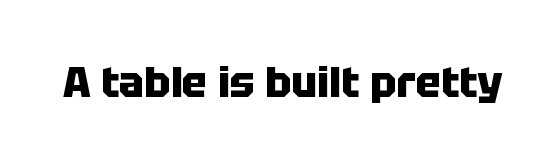
The image shows 42 px heavy sans-serif type, upright; set normal letter spacing, not underlined; low stroke contrast and a large x-height.
